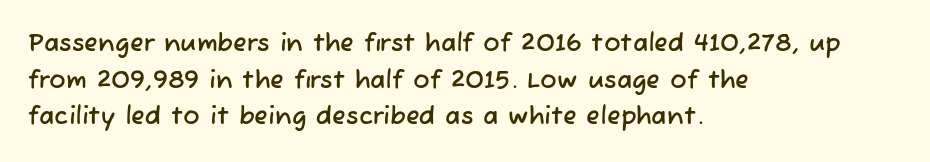
Notice how descenders clear the ascenders below comfortably — that's standard leading. Tracking here is standard; glyphs follow each other at the usual distance. The space directly below the letters is spotless. All the whitespace from short lines collects on the right.
